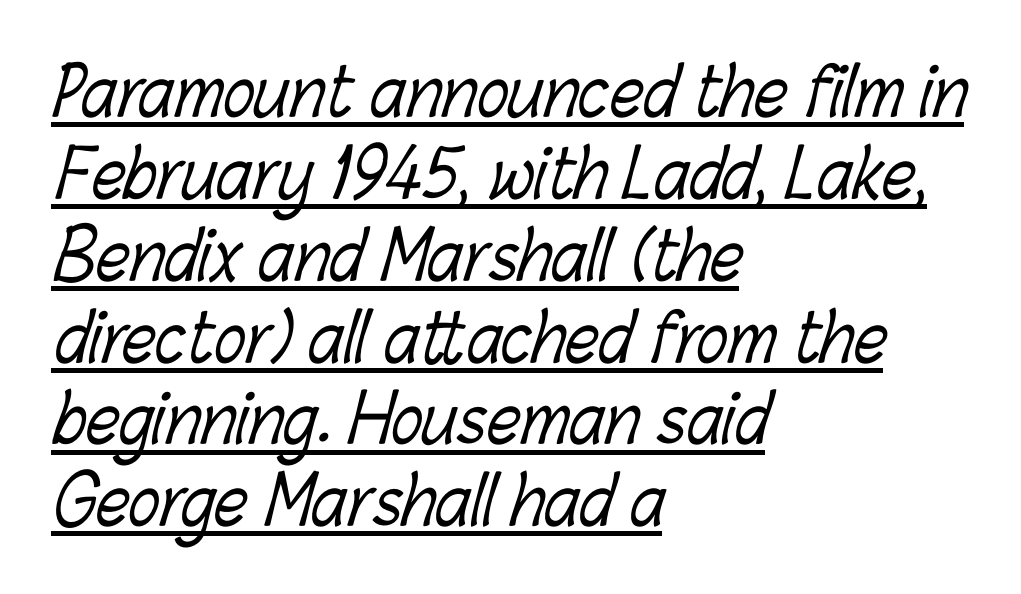
{"bold": "no", "weight": "light", "width": "condensed", "stroke_contrast": "low", "x_height": "medium", "monospaced": "no", "underline": "yes", "align": "left", "line_spacing_ratio": 1.24, "letter_spacing": "normal", "letter_spacing_em": 0.0, "glyph_px": 66}
